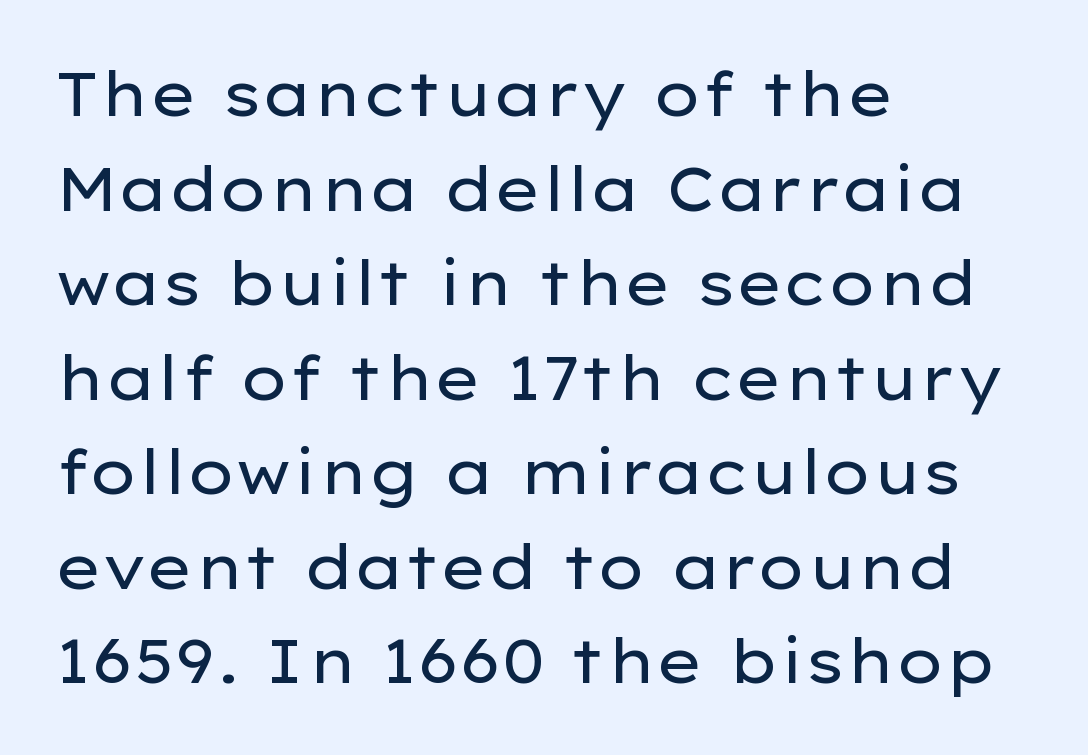
The image shows 61 px regular-weight, wide sans-serif type, upright; set left-aligned, normal line spacing (1.55x), normal letter spacing, not underlined; low stroke contrast and a medium x-height.
